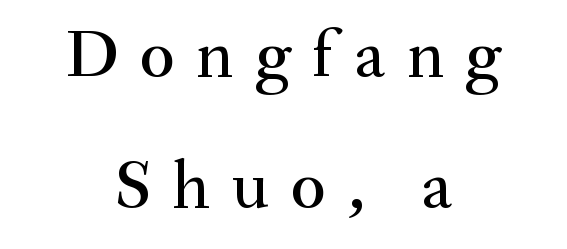
The image shows 68 px serif type, upright; set centered, loose line spacing (1.93x), unusually wide letter spacing (+0.32 em), not underlined; medium stroke contrast and a small x-height.
